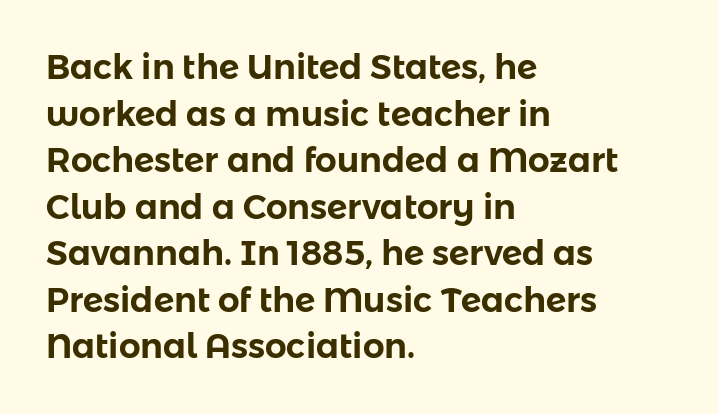
{"serif": "no", "italic": "no", "width": "normal", "stroke_contrast": "low", "x_height": "medium", "monospaced": "no", "underline": "no", "align": "left", "line_spacing": "normal", "line_spacing_ratio": 1.37, "letter_spacing": "normal", "letter_spacing_em": 0.0, "glyph_px": 34}
